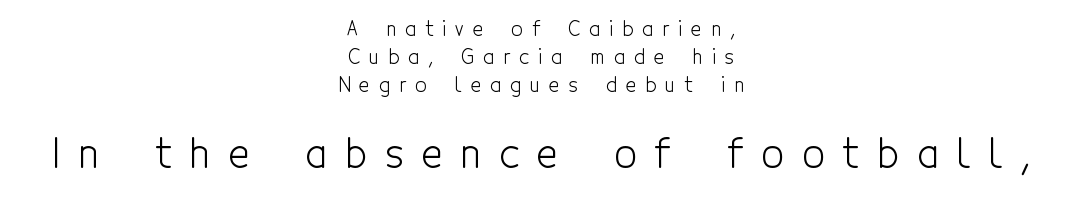
Varying glyph widths throughout — classic text-font behaviour. Leftover space on each line is divided equally before and after the words. The letters are spread apart with noticeably loose tracking. These two chunks differ in scale, with the bottom chunk taking the larger measure. Every character sits straight up, as roman type does. Classification — sans serif.
